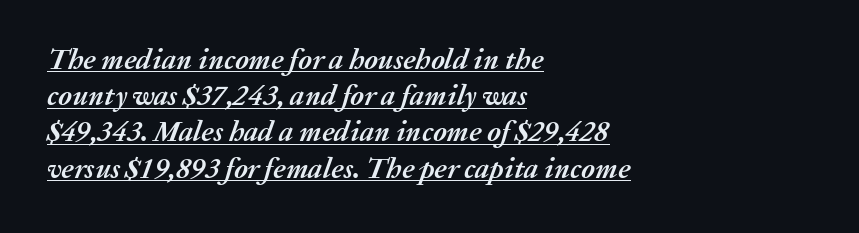
The image shows 29 px semibold type, italic (leaning right); set left-aligned, normal line spacing (1.25x), normal letter spacing, underlined; medium stroke contrast and a medium x-height.
